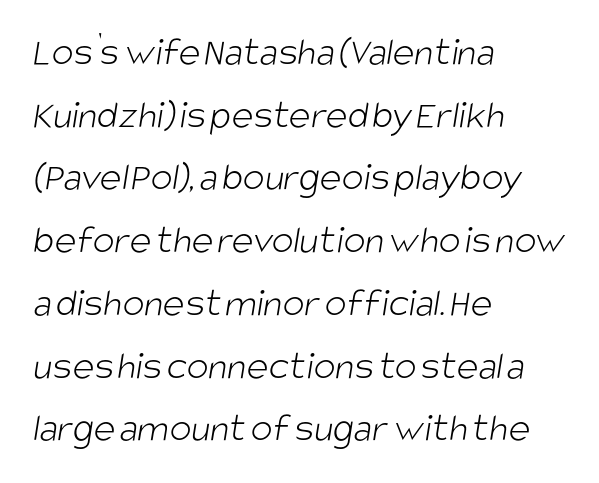
The letters advance in unequal steps, a hallmark of proportional type. The line texture is even and compact thanks to regular tracking. Whoever set this chose a conventional vertical rhythm. Stroke mass is kept to a normal reading level or below.
